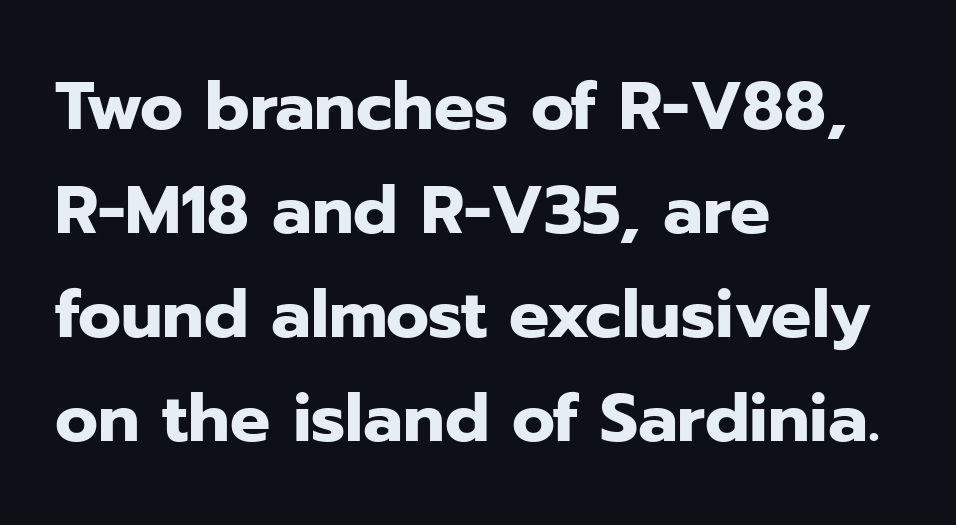
Q: Is the text bold? A: Yes.
Q: Is the text italic (slanted)? A: No, it is upright.
Q: Is the typeface a serif or a sans-serif typeface? A: Sans-serif.
Q: Is the text underlined? A: No.
Q: How is the paragraph aligned? A: Left-aligned.
Q: Is the spacing between letters normal or unusually wide? A: Normal.
Q: Is the spacing between lines tight, normal or loose? A: Normal.
Q: Width (condensed, normal, or wide)? A: Normal.
Q: Stroke contrast? A: Low.
Q: x-height? A: Medium.
Q: Monospaced? A: No.
